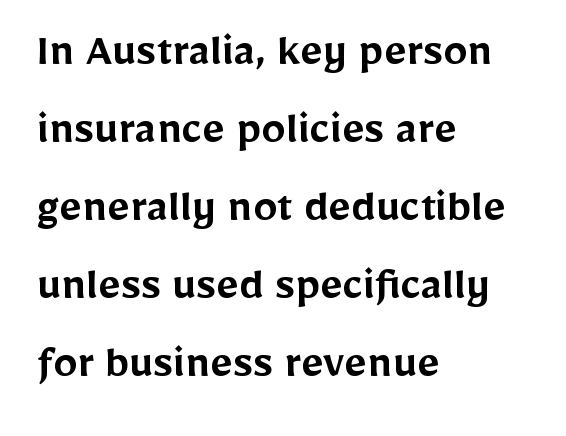
{"serif": "no", "italic": "no", "bold": "semi", "weight": "semibold", "width": "normal", "stroke_contrast": "low", "x_height": "medium", "monospaced": "no", "underline": "no", "align": "left", "line_spacing": "normal", "line_spacing_ratio": 1.59, "letter_spacing": "normal", "letter_spacing_em": 0.0, "glyph_px": 49}
